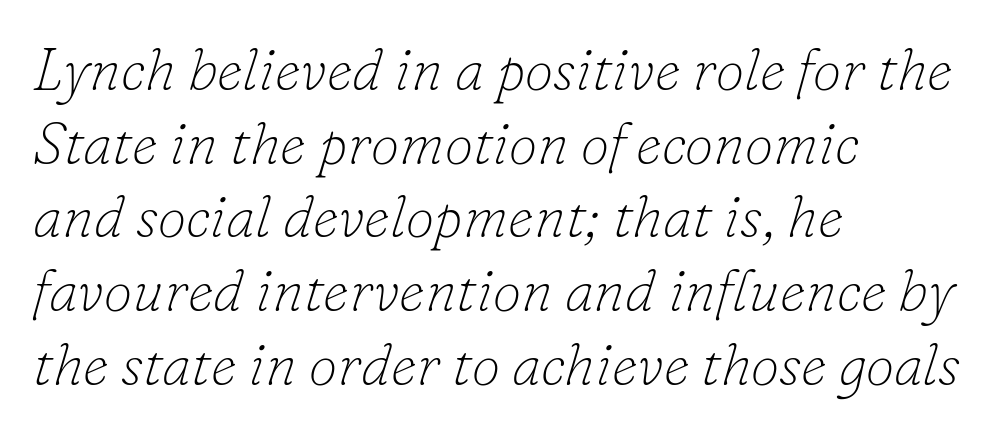
{"serif": "yes", "italic": "yes", "lean": "right", "slant_degrees": 16, "bold": "no", "weight": "thin", "width": "normal", "stroke_contrast": "low", "x_height": "small", "monospaced": "no", "underline": "no", "align": "left", "line_spacing": "normal", "line_spacing_ratio": 1.27, "letter_spacing": "normal", "letter_spacing_em": 0.0, "glyph_px": 58}
